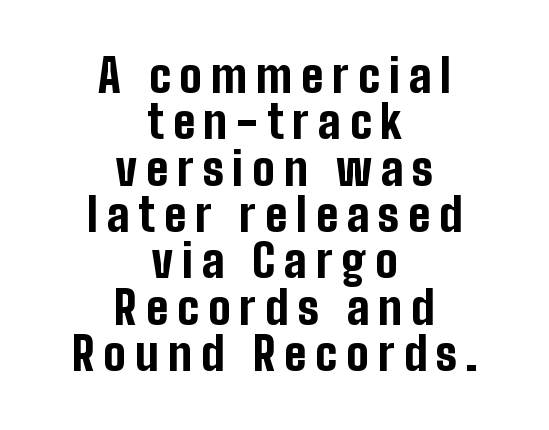
The image shows 45 px bold, condensed sans-serif type, upright; set centered, tight line spacing (1.03x), unusually wide letter spacing (+0.2 em), not underlined; low stroke contrast and a medium x-height.
